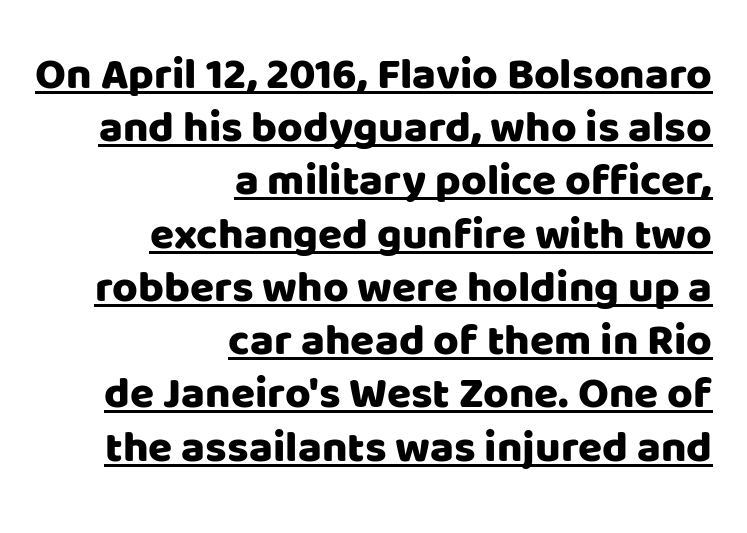
{"serif": "no", "italic": "no", "width": "normal", "stroke_contrast": "low", "x_height": "large", "monospaced": "no", "underline": "yes", "align": "right", "line_spacing_ratio": 1.21, "letter_spacing": "normal", "letter_spacing_em": 0.0, "glyph_px": 44}
